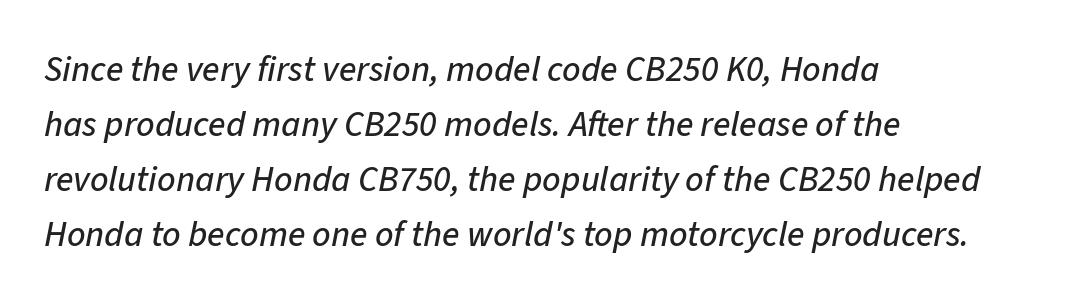
{"italic": "yes", "lean": "right", "slant_degrees": 11, "width": "normal", "stroke_contrast": "low", "x_height": "medium", "monospaced": "no", "underline": "no", "align": "left", "line_spacing": "normal", "line_spacing_ratio": 1.53, "letter_spacing": "normal", "letter_spacing_em": 0.0, "glyph_px": 36}
